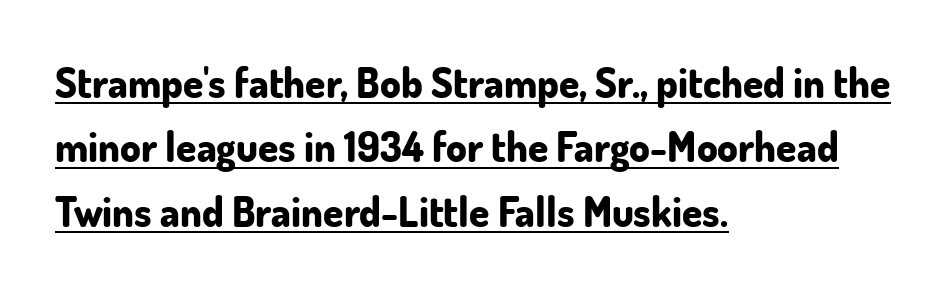
Summary of weight: heavy, a full bold. The rendering shows plain stroke endings on the letterforms — a sans-serif design. Each letter keeps its own natural width here, so spacing adapts to shape. Casual observation: everything's shoved over to the left. The letterforms sit shoulder to shoulder at normal distance.
